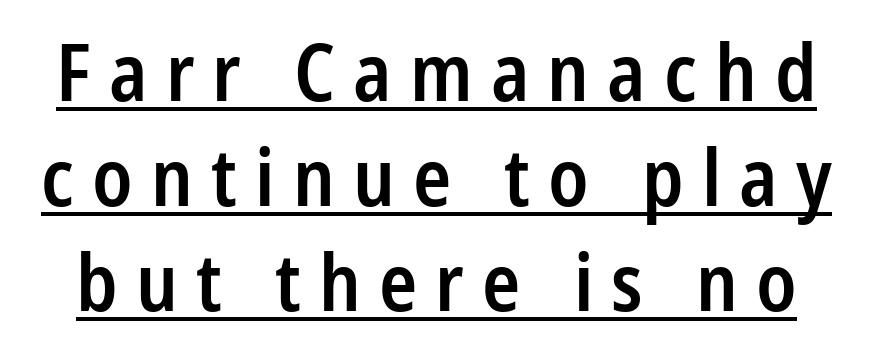
{"serif": "no", "italic": "no", "bold": "semi", "weight": "semibold", "width": "condensed", "stroke_contrast": "low", "x_height": "medium", "monospaced": "no", "underline": "yes", "line_spacing": "normal", "line_spacing_ratio": 1.33, "letter_spacing": "wide", "letter_spacing_em": 0.23, "glyph_px": 79}
